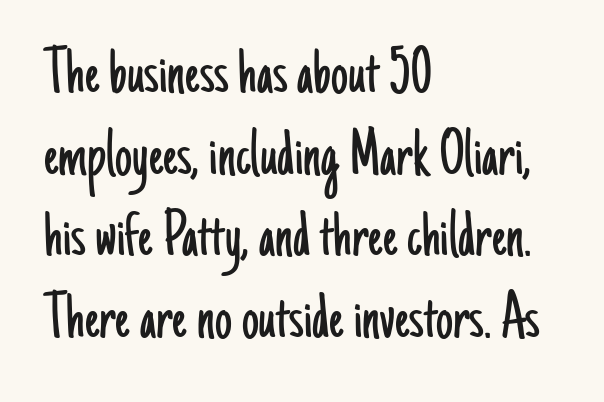
{"serif": "no", "italic": "no", "bold": "no", "weight": "light", "width": "condensed", "stroke_contrast": "low", "x_height": "small", "monospaced": "no", "underline": "no", "align": "left", "line_spacing_ratio": 1.2, "letter_spacing": "normal", "letter_spacing_em": 0.0, "glyph_px": 68}
